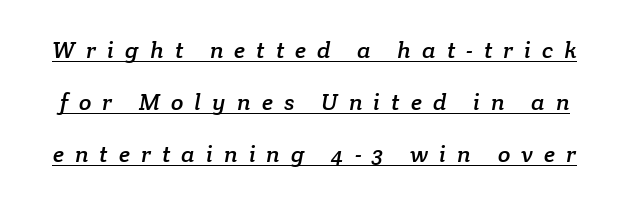
{"underline": "yes", "line_spacing": "loose", "line_spacing_ratio": 2.26, "letter_spacing": "wide", "letter_spacing_em": 0.48, "glyph_px": 23}
